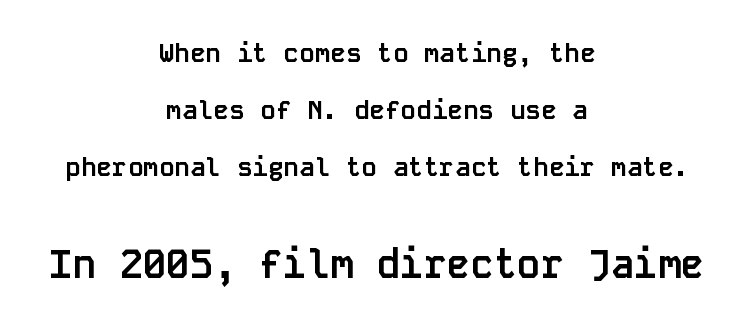
Q: Is the text bold? A: Yes.
Q: Is the text italic (slanted)? A: No, it is upright.
Q: Is the typeface a serif or a sans-serif typeface? A: Sans-serif.
Q: Is the text underlined? A: No.
Q: How is the paragraph aligned? A: Centered.
Q: Is the spacing between letters normal or unusually wide? A: Normal.
Q: Is the spacing between lines tight, normal or loose? A: Loose.
Q: Which block of text is set in a larger size, the first (top) or the second (bottom)? A: The second (bottom) one.
Q: Width (condensed, normal, or wide)? A: Normal.
Q: Stroke contrast? A: Low.
Q: x-height? A: Large.
Q: Monospaced? A: Yes.
